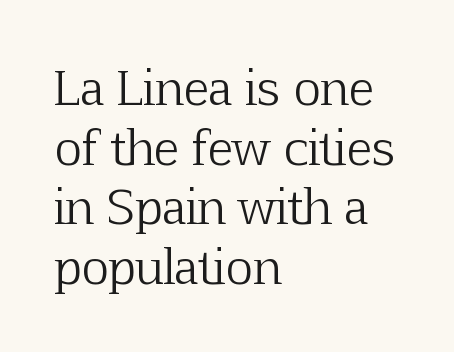
{"serif": "yes", "italic": "no", "bold": "no", "weight": "light", "width": "normal", "stroke_contrast": "low", "x_height": "medium", "monospaced": "no", "underline": "no", "align": "left", "line_spacing": "normal", "line_spacing_ratio": 1.27, "letter_spacing": "normal", "letter_spacing_em": 0.0, "glyph_px": 47}
